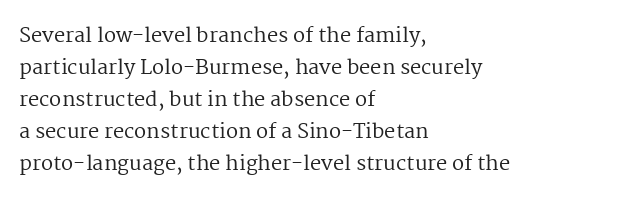
{"italic": "no", "bold": "no", "underline": "no", "align": "left", "line_spacing": "normal", "line_spacing_ratio": 1.6, "letter_spacing": "normal", "letter_spacing_em": 0.0, "glyph_px": 20}
